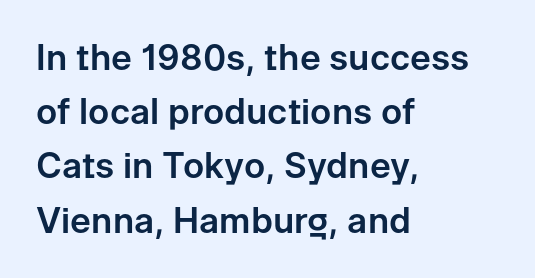
{"serif": "no", "italic": "no", "width": "normal", "stroke_contrast": "low", "x_height": "medium", "monospaced": "no", "underline": "no", "align": "left", "line_spacing": "normal", "line_spacing_ratio": 1.55, "letter_spacing": "normal", "letter_spacing_em": 0.0, "glyph_px": 35}
